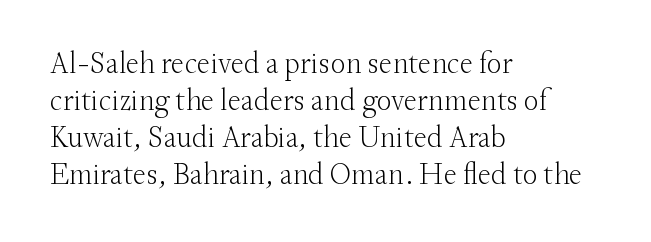
{"serif": "yes", "italic": "no", "bold": "no", "weight": "light", "width": "normal", "stroke_contrast": "medium", "x_height": "small", "monospaced": "no", "underline": "no", "align": "left", "line_spacing_ratio": 1.23, "letter_spacing": "normal", "letter_spacing_em": 0.0, "glyph_px": 30}
